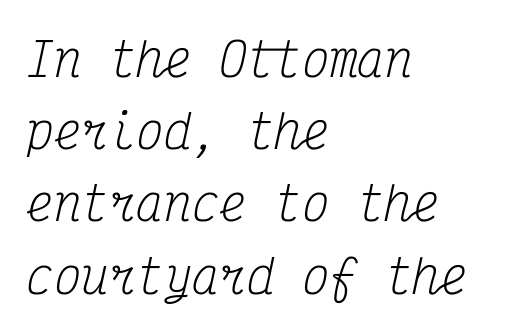
Look at the bottom of the vertical strokes: they flare into serifs here. Stems and bowls with no extra thickness — not bold. The rendering uses a moderate line-height, typical for paragraphs. Rendered with sloped, italic letterforms. Reading down the block, your eye returns to a fixed left position each line.
